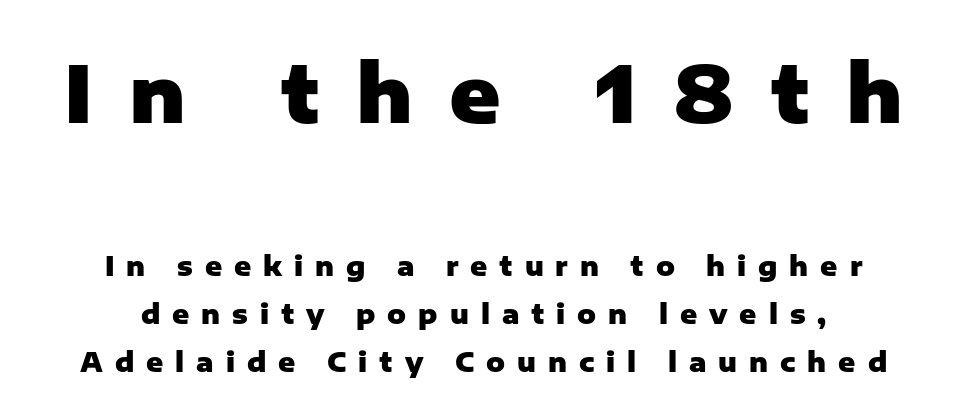
Q: Is the text bold? A: Yes.
Q: Is the text italic (slanted)? A: No, it is upright.
Q: Is the typeface a serif or a sans-serif typeface? A: Sans-serif.
Q: Is the text underlined? A: No.
Q: Is the spacing between letters normal or unusually wide? A: Unusually wide.
Q: Which block of text is set in a larger size, the first (top) or the second (bottom)? A: The first (top) one.
Q: Width (condensed, normal, or wide)? A: Normal.
Q: Stroke contrast? A: Low.
Q: x-height? A: Medium.
Q: Monospaced? A: No.
